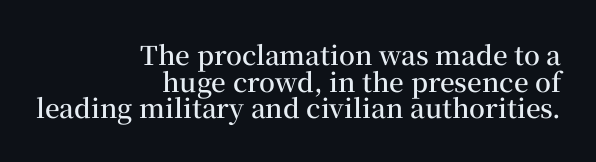
Where is the straight margin? On the right. Vertical strokes here are truly vertical. Nothing unusual about the tracking: characters are spaced as the font intends. This sample trades vertical openness for compactness between lines. The glyphs are unaccompanied by any horizontal stroke below them. The characters look somewhat weighty, a semibold short of true bold.
